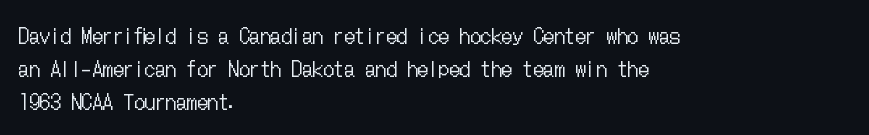
Q: Is the text bold? A: No.
Q: Is the text italic (slanted)? A: No, it is upright.
Q: Is the text underlined? A: No.
Q: How is the paragraph aligned? A: Left-aligned.
Q: Is the spacing between letters normal or unusually wide? A: Normal.
Q: Is the spacing between lines tight, normal or loose? A: Normal.
